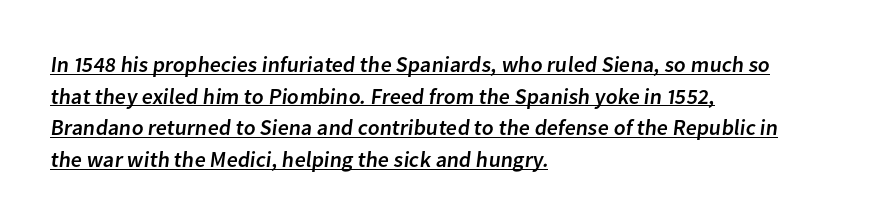
Left-aligned paragraph, ragged on the right. You could call the tracking neutral — neither tight nor loose. This sample carries an underscore along the baseline area. Regarding leading, the lines here are spaced in the standard way.
